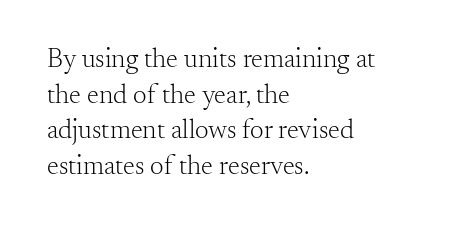
Q: Is the text bold? A: No.
Q: Is the text italic (slanted)? A: No, it is upright.
Q: Is the text underlined? A: No.
Q: How is the paragraph aligned? A: Left-aligned.
Q: Is the spacing between letters normal or unusually wide? A: Normal.
Q: Is the spacing between lines tight, normal or loose? A: Normal.
